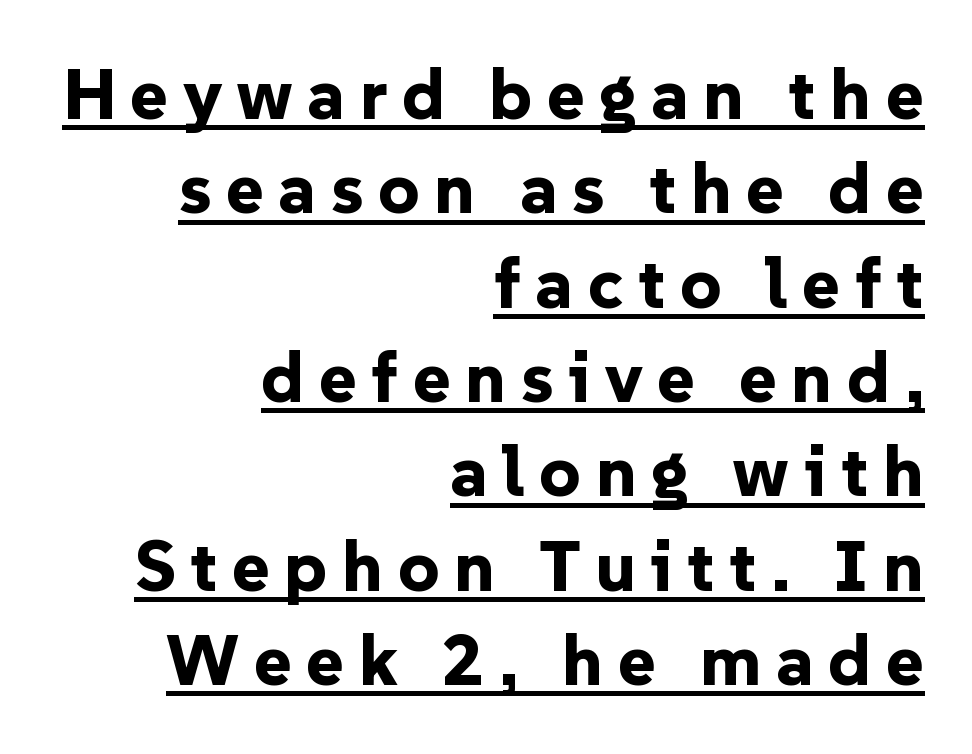
The image shows 72 px bold sans-serif type, upright; set right-aligned, normal line spacing (1.31x), unusually wide letter spacing (+0.2 em), underlined; low stroke contrast and a medium x-height.
